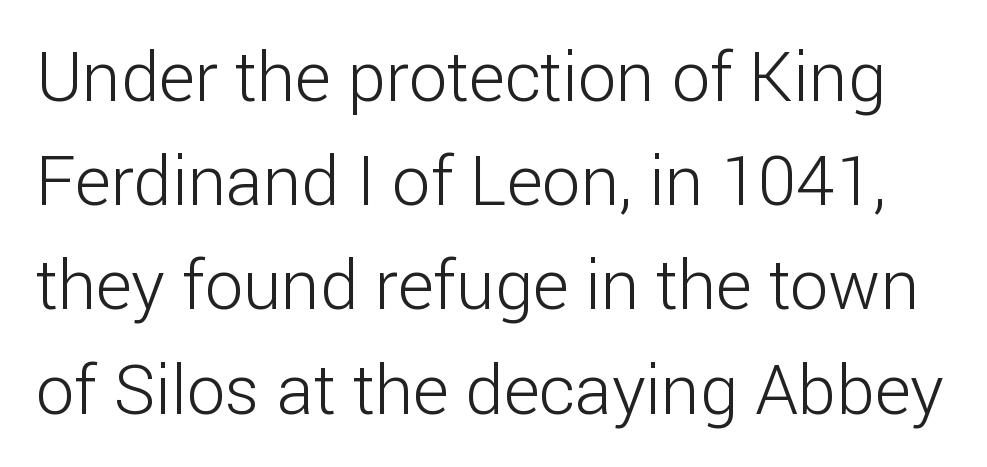
The image shows 69 px light sans-serif type, upright; set normal line spacing (1.51x), normal letter spacing, not underlined; low stroke contrast and a medium x-height.
